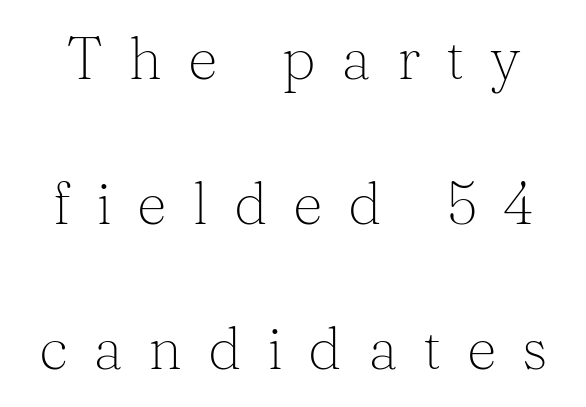
Q: Is the text bold? A: No.
Q: Is the text italic (slanted)? A: No, it is upright.
Q: Is the typeface a serif or a sans-serif typeface? A: Serif.
Q: Is the text underlined? A: No.
Q: Is the spacing between letters normal or unusually wide? A: Unusually wide.
Q: Is the spacing between lines tight, normal or loose? A: Loose.
Q: Width (condensed, normal, or wide)? A: Normal.
Q: Stroke contrast? A: Medium.
Q: x-height? A: Medium.
Q: Monospaced? A: No.
